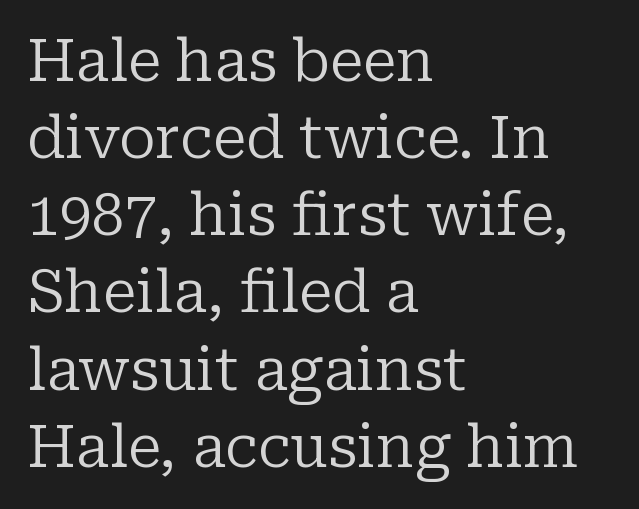
Looks like regular typesetting: each glyph gets only the width it needs. Every row of glyphs begins at an identical x-position on the left. The font sits on the lighter half of the weight spectrum, regular included. Tracking value appears to be zero — textbook default spacing. The typeface chosen for these lines features serifs. Leading matches the norm, producing a regular column.
